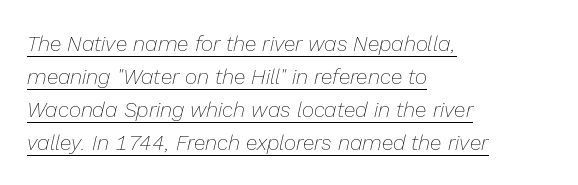
{"italic": "yes", "lean": "right", "slant_degrees": 13, "bold": "no", "underline": "yes", "align": "left", "line_spacing": "normal", "line_spacing_ratio": 1.57, "letter_spacing": "normal", "letter_spacing_em": 0.0, "glyph_px": 21}
